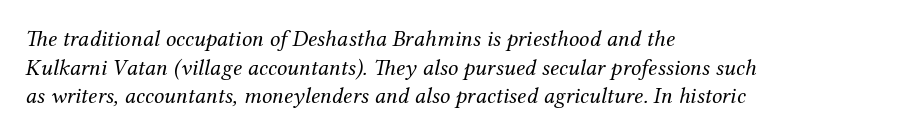
{"italic": "yes", "lean": "right", "slant_degrees": 12, "bold": "no", "underline": "no", "align": "left", "line_spacing": "normal", "line_spacing_ratio": 1.25, "letter_spacing": "normal", "letter_spacing_em": 0.0, "glyph_px": 23}
